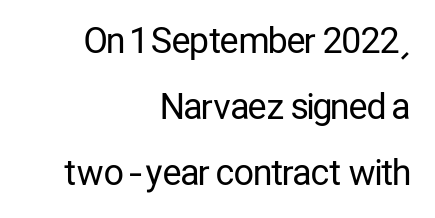
Glance below the letters and you will spot only blank space. The strokes carry an ordinary text weight at most. These lines keep a tight, regular rhythm from letter to letter. The setting favours the right margin, as signatures and pull-quotes sometimes do. What kind of face is this? One without serifs — a sans. Notice how the stems are strictly vertical — no italics here.
